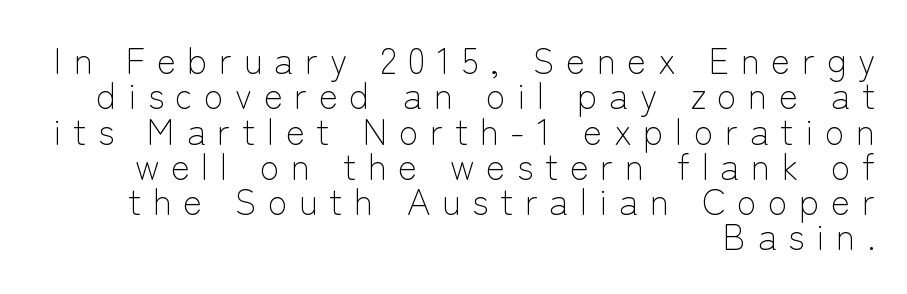
Whoever set this chose condensed vertical rhythm over breathing room. A typesetter would call this heavily tracked-out type. The letters advance in unequal steps, a hallmark of proportional type. Posture: straight, roman, zero tilt.
